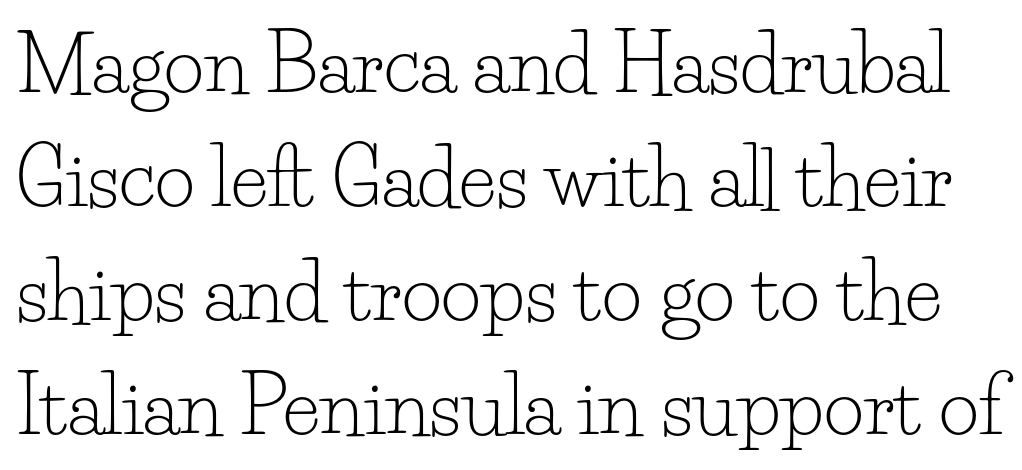
The image shows 78 px light serif type, upright; set normal line spacing (1.46x), normal letter spacing, not underlined; low stroke contrast and a small x-height.
